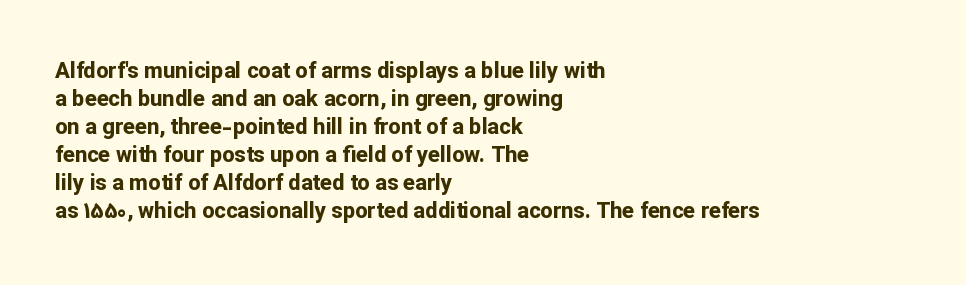
The image shows 22 px bold type, upright; set left-aligned, normal line spacing (1.27x), normal letter spacing, not underlined.
